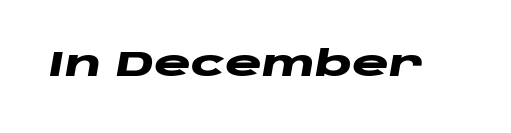
{"italic": "yes", "lean": "right", "slant_degrees": 10, "bold": "yes", "weight": "heavy", "width": "wide", "stroke_contrast": "low", "x_height": "large", "monospaced": "no", "underline": "no", "letter_spacing": "normal", "letter_spacing_em": 0.0, "glyph_px": 35}
